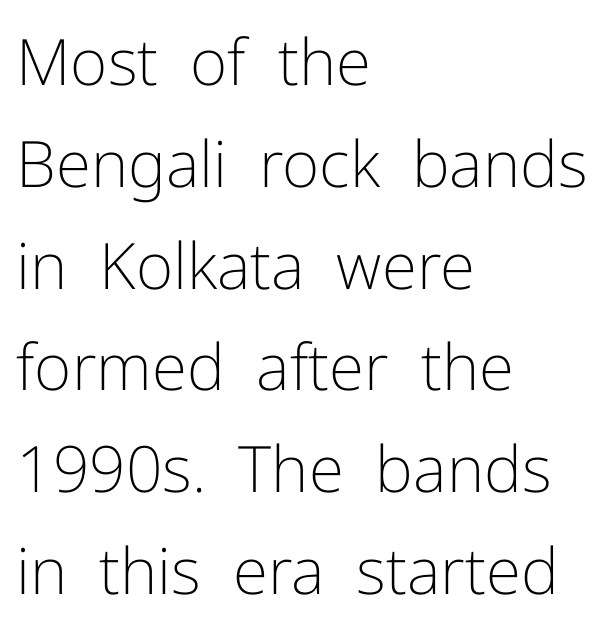
The area under the type is left untouched. Quick note: interline space is typical. The typeface chosen for these lines omits serifs. The letters stand upright; this is a roman face. The paragraph shown leans on its left margin.
